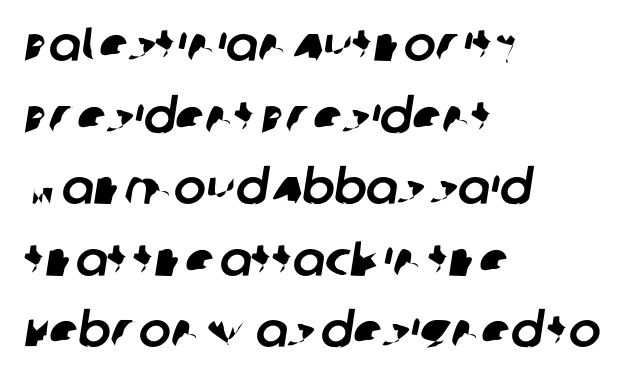
Q: Is the typeface a serif or a sans-serif typeface? A: Sans-serif.
Q: Is the text underlined? A: No.
Q: How is the paragraph aligned? A: Left-aligned.
Q: Is the spacing between letters normal or unusually wide? A: Normal.
Q: Is the spacing between lines tight, normal or loose? A: Normal.
Q: Width (condensed, normal, or wide)? A: Normal.
Q: Stroke contrast? A: Low.
Q: x-height? A: Large.
Q: Monospaced? A: No.
